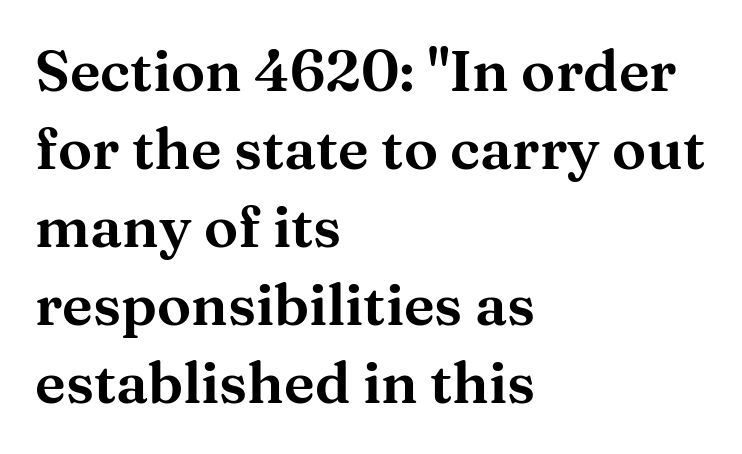
The image shows 57 px wide serif type, upright; set left-aligned, normal line spacing (1.37x), normal letter spacing, not underlined; medium stroke contrast and a medium x-height.
